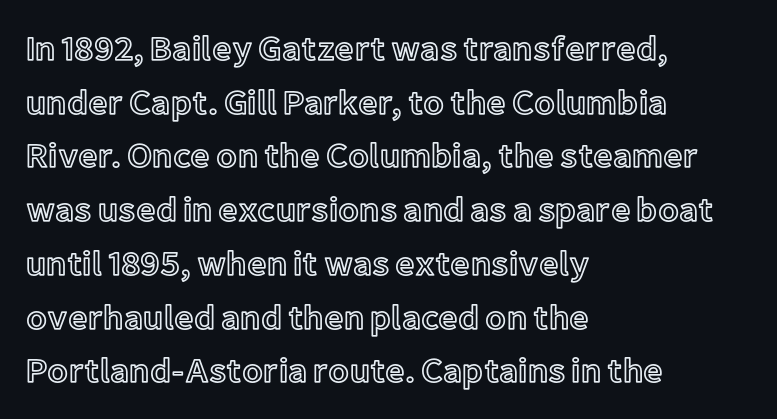
Here the designer chose a conventional face with non-uniform glyph widths. The typography opts for an upright posture over an oblique one. Check the space under the baseline: it is left empty. Here the glyphs are tracked normally, forming tight word shapes. Caption: multi-line text, flush left, ragged right.
